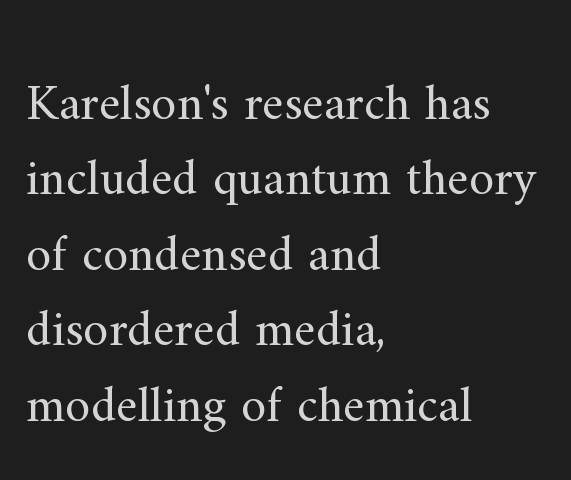
Default kerning and tracking; the words read as compact shapes. The strokes carry an ordinary text weight at most. The specimen reads as upright at a glance. Plain, unruled lines of type.
